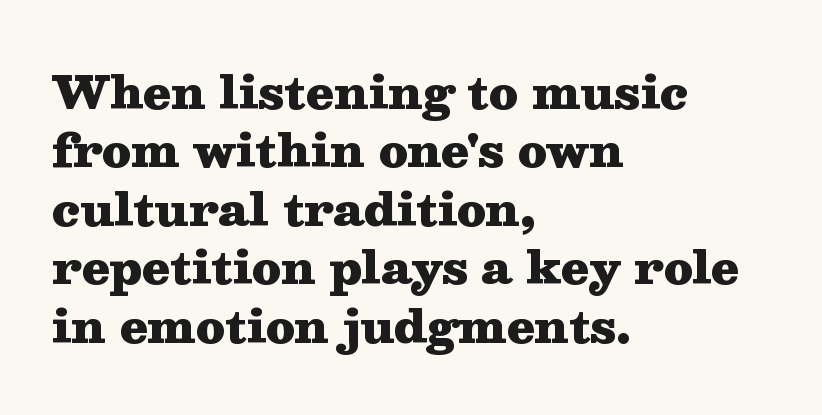
{"serif": "yes", "italic": "no", "bold": "yes", "weight": "heavy", "width": "wide", "stroke_contrast": "medium", "x_height": "medium", "monospaced": "no", "underline": "no", "align": "left", "line_spacing": "normal", "line_spacing_ratio": 1.3, "letter_spacing": "normal", "letter_spacing_em": 0.0, "glyph_px": 45}
